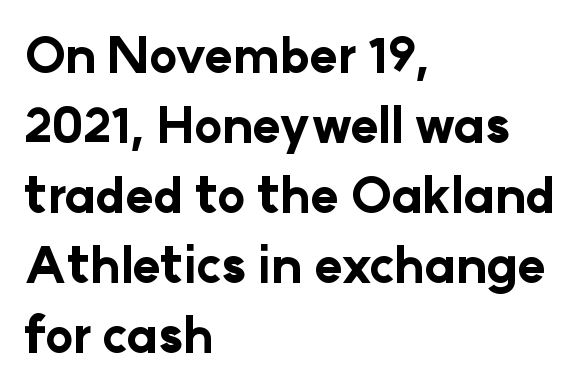
Q: Is the text bold? A: Yes.
Q: Is the text italic (slanted)? A: No, it is upright.
Q: Is the typeface a serif or a sans-serif typeface? A: Sans-serif.
Q: Is the text underlined? A: No.
Q: How is the paragraph aligned? A: Left-aligned.
Q: Is the spacing between letters normal or unusually wide? A: Normal.
Q: Is the spacing between lines tight, normal or loose? A: Normal.
Q: Width (condensed, normal, or wide)? A: Normal.
Q: Stroke contrast? A: Low.
Q: x-height? A: Medium.
Q: Monospaced? A: No.
